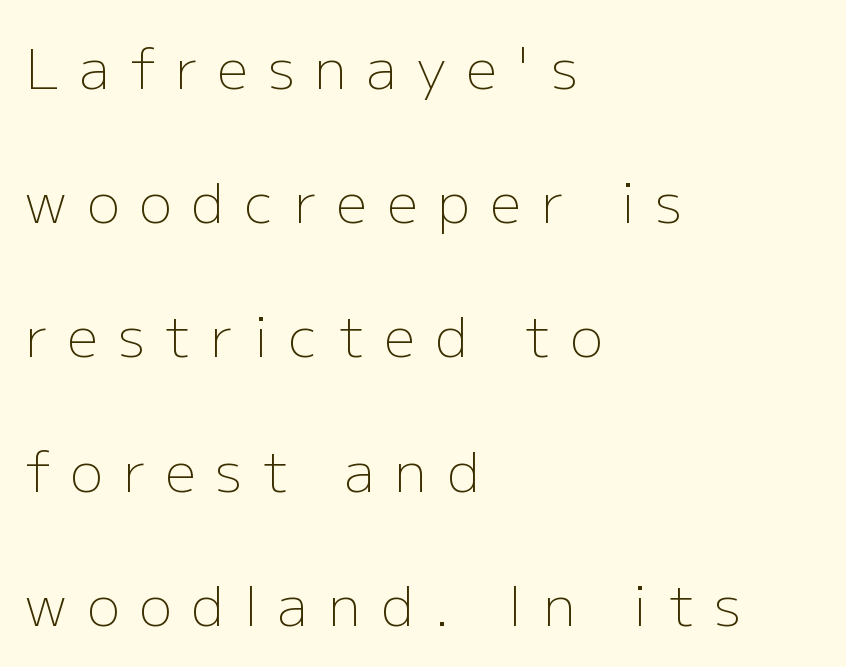
Q: Is the text bold? A: No.
Q: Is the text italic (slanted)? A: No, it is upright.
Q: Is the typeface a serif or a sans-serif typeface? A: Sans-serif.
Q: Is the text underlined? A: No.
Q: How is the paragraph aligned? A: Left-aligned.
Q: Is the spacing between letters normal or unusually wide? A: Unusually wide.
Q: Is the spacing between lines tight, normal or loose? A: Loose.
Q: Width (condensed, normal, or wide)? A: Normal.
Q: Stroke contrast? A: Low.
Q: x-height? A: Medium.
Q: Monospaced? A: No.
